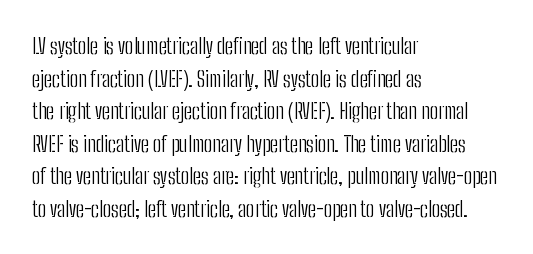
The image shows 22 px text type, upright; set left-aligned, normal line spacing (1.48x), normal letter spacing, not underlined.
